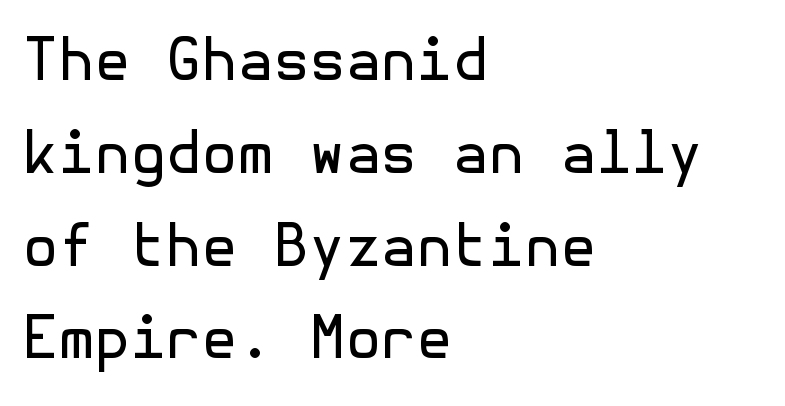
Designer's note — italics off, roman on. To sum up the face: it is a sans, with no serifs. The type is set solid horizontally, with unmodified tracking. The gap between lines stays unmarked. Where is the straight margin? On the left.
